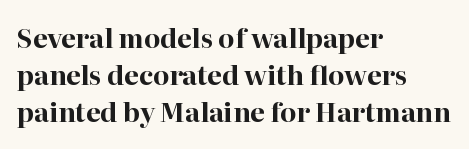
Q: Is the text bold? A: Yes.
Q: Is the text italic (slanted)? A: No, it is upright.
Q: Is the text underlined? A: No.
Q: How is the paragraph aligned? A: Left-aligned.
Q: Is the spacing between letters normal or unusually wide? A: Normal.
Q: Is the spacing between lines tight, normal or loose? A: Normal.
